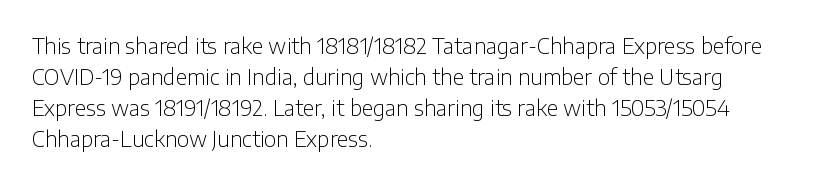
No chunkiness to these letters — they're not bold. The area under the type is left untouched. This rendering uses left alignment, leaving the right contour irregular. The font's upright variant was chosen for this text. Compared with typical body copy, the letter spacing here is the same.
